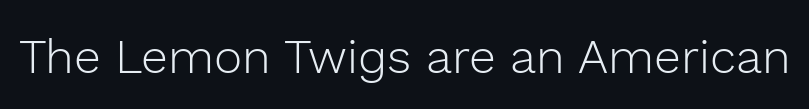
Q: Is the text bold? A: No.
Q: Is the text italic (slanted)? A: No, it is upright.
Q: Is the typeface a serif or a sans-serif typeface? A: Sans-serif.
Q: Is the text underlined? A: No.
Q: Is the spacing between letters normal or unusually wide? A: Normal.
Q: Width (condensed, normal, or wide)? A: Normal.
Q: x-height? A: Medium.
Q: Monospaced? A: No.
